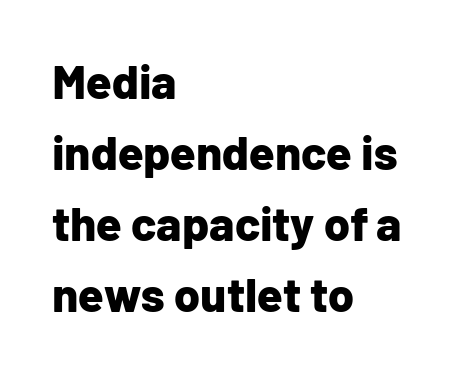
{"serif": "no", "italic": "no", "bold": "yes", "weight": "bold", "width": "normal", "stroke_contrast": "low", "x_height": "medium", "monospaced": "no", "underline": "no", "align": "left", "line_spacing": "normal", "line_spacing_ratio": 1.51, "letter_spacing": "normal", "letter_spacing_em": 0.0, "glyph_px": 47}
